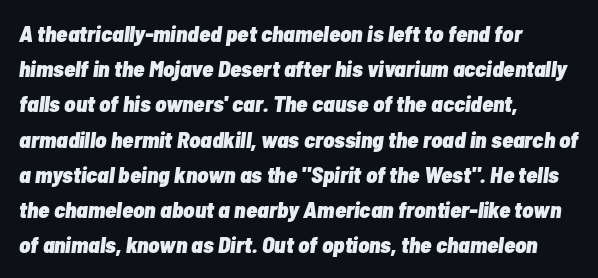
Q: Is the text bold? A: Yes.
Q: Is the text italic (slanted)? A: Yes, it leans right by about 7 degrees.
Q: Is the text underlined? A: No.
Q: How is the paragraph aligned? A: Left-aligned.
Q: Is the spacing between letters normal or unusually wide? A: Normal.
Q: Is the spacing between lines tight, normal or loose? A: Normal.
